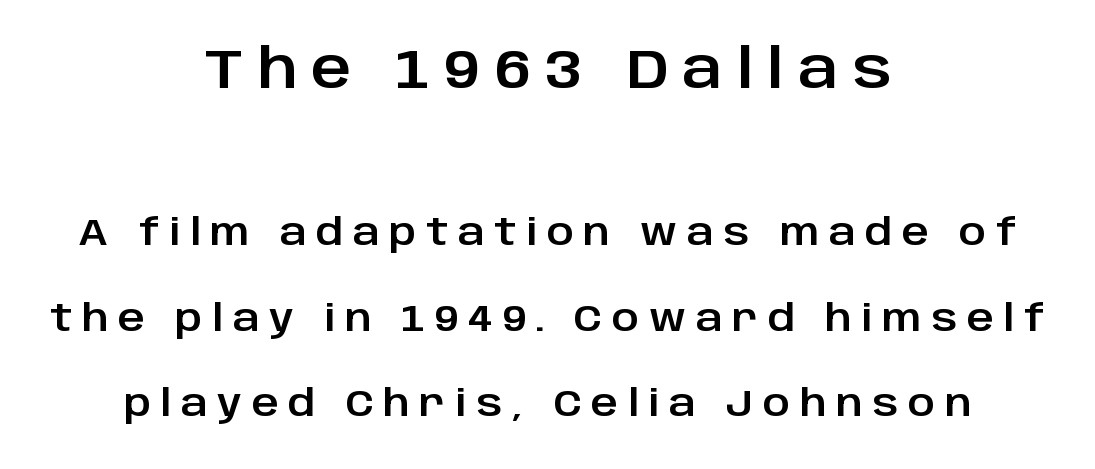
The image shows 55 px sans-serif type, upright; set centered, loose line spacing (2.31x), unusually wide letter spacing (+0.26 em), not underlined; the first (top) block is 1.49x larger; low stroke contrast and a large x-height.
